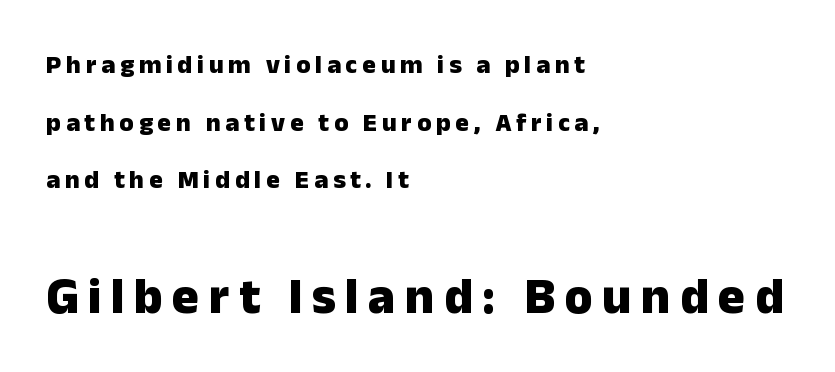
{"serif": "no", "italic": "no", "bold": "yes", "weight": "heavy", "width": "normal", "stroke_contrast": "low", "x_height": "medium", "monospaced": "no", "underline": "no", "align": "left", "line_spacing": "loose", "line_spacing_ratio": 2.22, "larger_block": "second", "size_ratio": 1.96, "glyph_px": 51}
